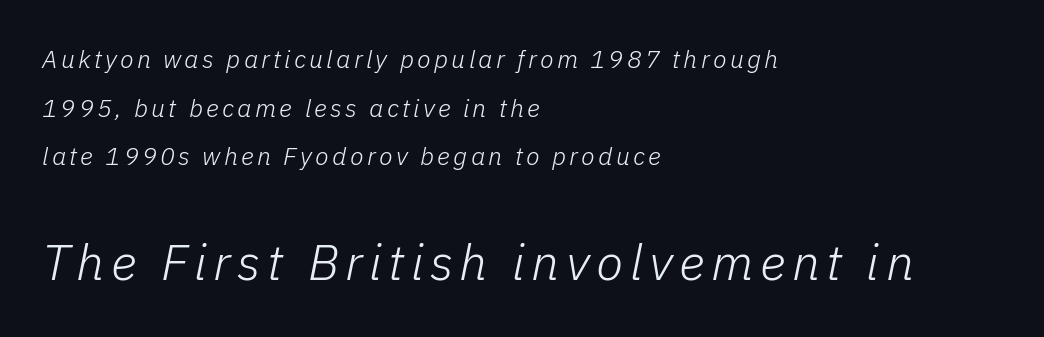
The image shows 50 px light type, italic (leaning right); set left-aligned, loose line spacing (1.95x), not underlined; the second (bottom) block is 2.0x larger; low stroke contrast and a medium x-height.
